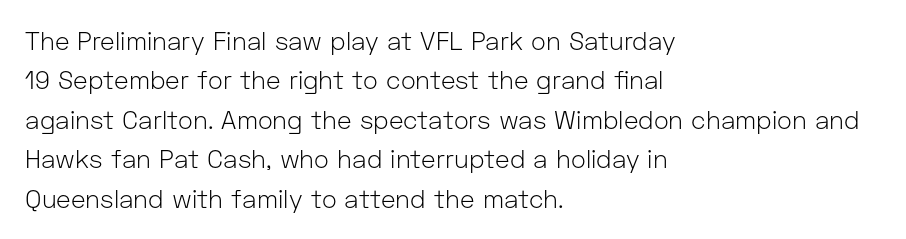
Q: Is the text bold? A: No.
Q: Is the text italic (slanted)? A: No, it is upright.
Q: Is the text underlined? A: No.
Q: How is the paragraph aligned? A: Left-aligned.
Q: Is the spacing between letters normal or unusually wide? A: Normal.
Q: Is the spacing between lines tight, normal or loose? A: Normal.
